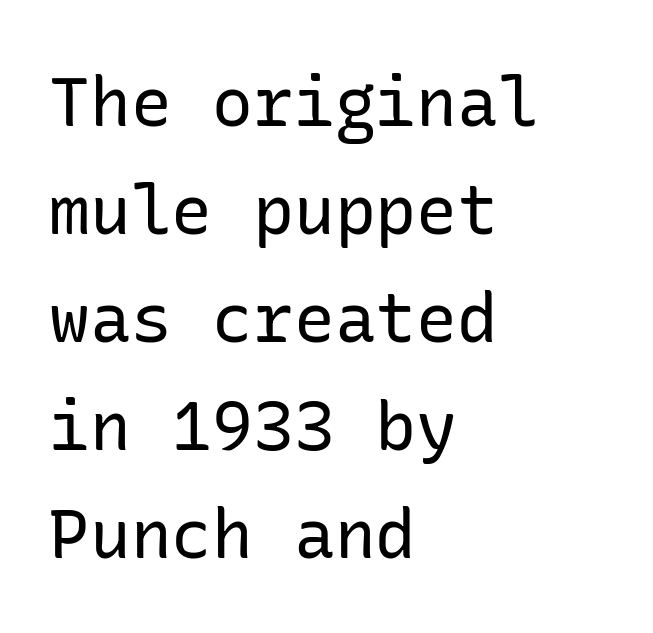
{"serif": "no", "italic": "no", "bold": "no", "weight": "regular", "width": "normal", "stroke_contrast": "low", "x_height": "medium", "underline": "no", "align": "left", "line_spacing": "normal", "line_spacing_ratio": 1.59, "letter_spacing": "normal", "letter_spacing_em": 0.0, "glyph_px": 68}
